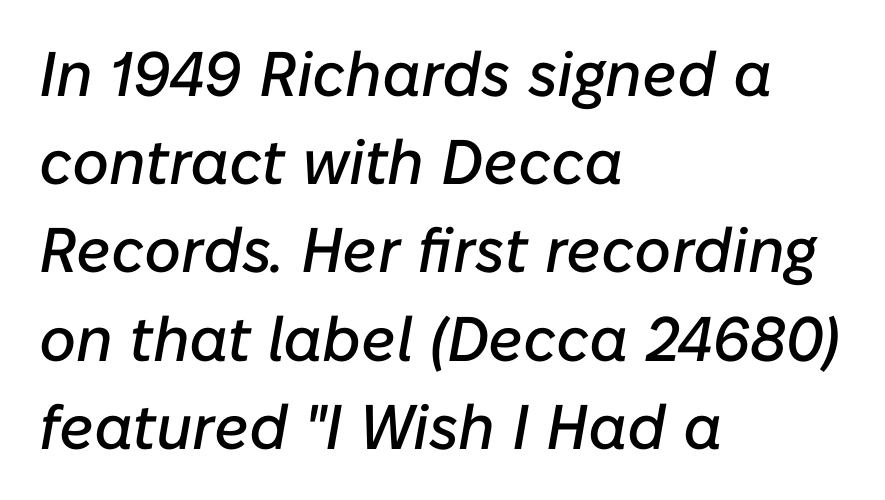
This sample keeps an unexceptional amount of space between lines. A typesetter would mark this as italic. Tracking value appears to be zero — textbook default spacing. The paragraph has a hard left edge and a soft right edge. Only glyphs here, with clear space below each row.
